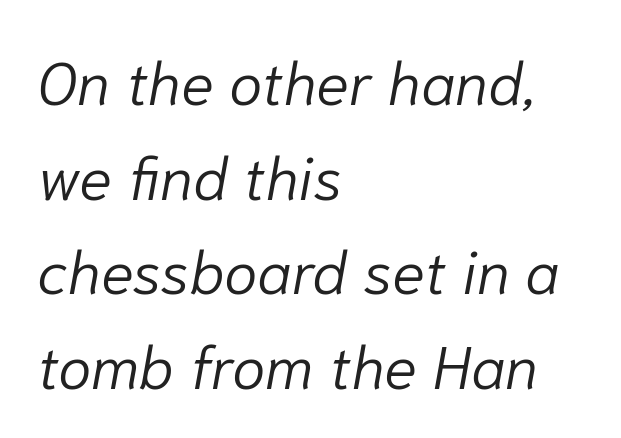
Yep, that's italic — everything's leaning. Normally led — the rows are evenly, conventionally spaced. Where is the straight margin? On the left. A typesetter would call this zero additional tracking. Descenders are the only things crossing below the line. The typesetting does not lean heavy: it is not bold.
